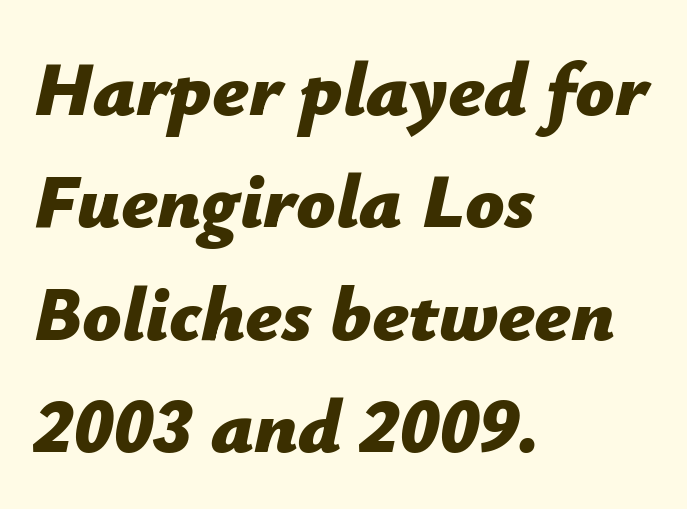
{"italic": "yes", "lean": "right", "slant_degrees": 12, "bold": "yes", "weight": "bold", "width": "normal", "stroke_contrast": "low", "x_height": "medium", "monospaced": "no", "underline": "no", "align": "left", "line_spacing": "normal", "line_spacing_ratio": 1.46, "letter_spacing": "normal", "letter_spacing_em": 0.0, "glyph_px": 77}
